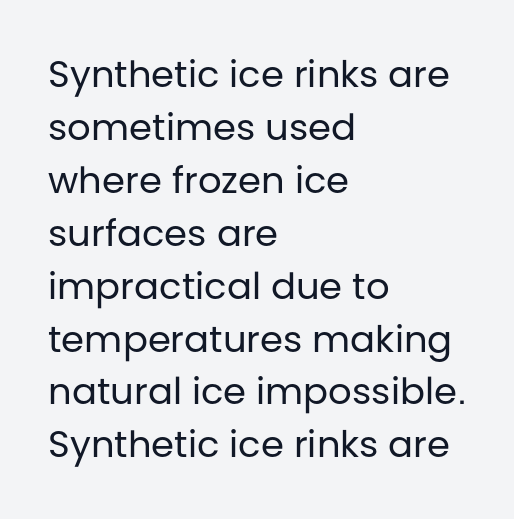
The image shows 37 px regular-weight sans-serif type, upright; set left-aligned, normal line spacing (1.43x), normal letter spacing, not underlined; low stroke contrast and a large x-height.
